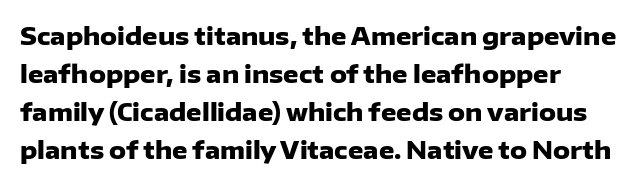
Q: Is the text bold? A: Yes.
Q: Is the text italic (slanted)? A: No, it is upright.
Q: Is the text underlined? A: No.
Q: Is the spacing between letters normal or unusually wide? A: Normal.
Q: Is the spacing between lines tight, normal or loose? A: Normal.
